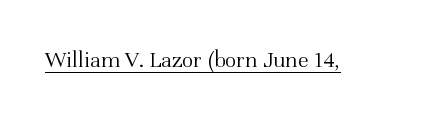
Underlined type. When letters stand straight like this, we call the style roman or upright. The line texture is even and compact thanks to regular tracking. The strokes carry an ordinary text weight at most.
